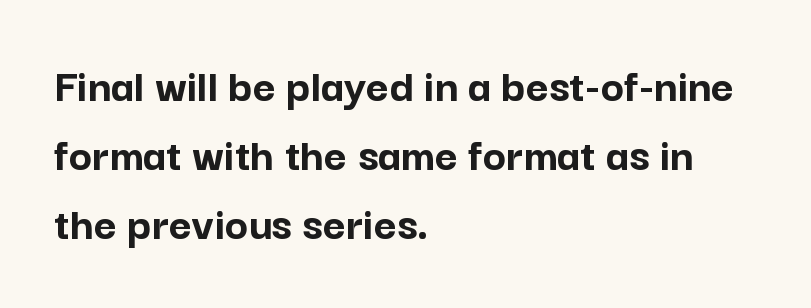
The image shows 49 px semibold sans-serif type, upright; set left-aligned, normal line spacing (1.41x), normal letter spacing, not underlined; low stroke contrast and a medium x-height.
